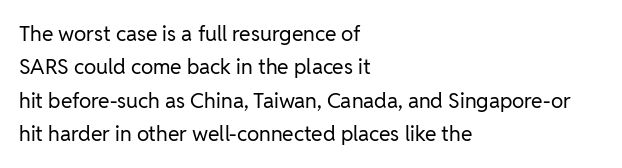
The image shows 21 px text type, upright; set left-aligned, normal line spacing (1.59x), normal letter spacing, not underlined.
